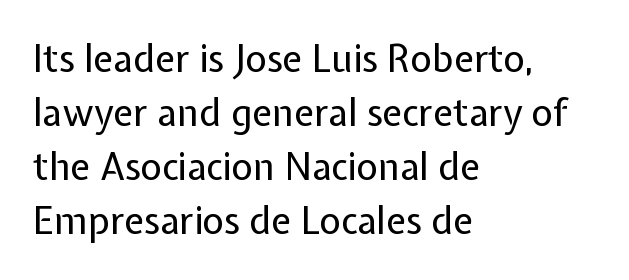
{"serif": "no", "italic": "no", "bold": "no", "weight": "regular", "width": "normal", "stroke_contrast": "low", "x_height": "medium", "monospaced": "no", "underline": "no", "align": "left", "line_spacing": "normal", "line_spacing_ratio": 1.46, "letter_spacing": "normal", "letter_spacing_em": 0.0, "glyph_px": 37}
